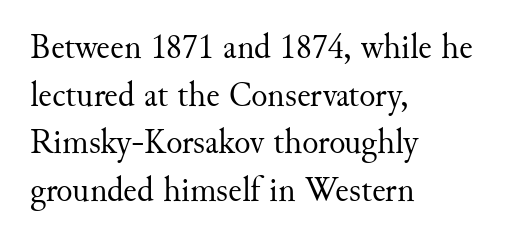
The image shows 34 px regular-weight serif type, upright; set left-aligned, normal line spacing (1.4x), normal letter spacing, not underlined; medium stroke contrast and a small x-height.
